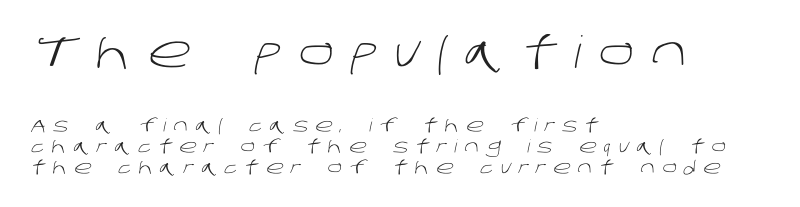
Q: Is the text bold? A: No.
Q: Is the typeface a serif or a sans-serif typeface? A: Sans-serif.
Q: Is the text underlined? A: No.
Q: How is the paragraph aligned? A: Left-aligned.
Q: Is the spacing between letters normal or unusually wide? A: Unusually wide.
Q: Which block of text is set in a larger size, the first (top) or the second (bottom)? A: The first (top) one.
Q: Width (condensed, normal, or wide)? A: Normal.
Q: Stroke contrast? A: Low.
Q: x-height? A: Large.
Q: Monospaced? A: No.
